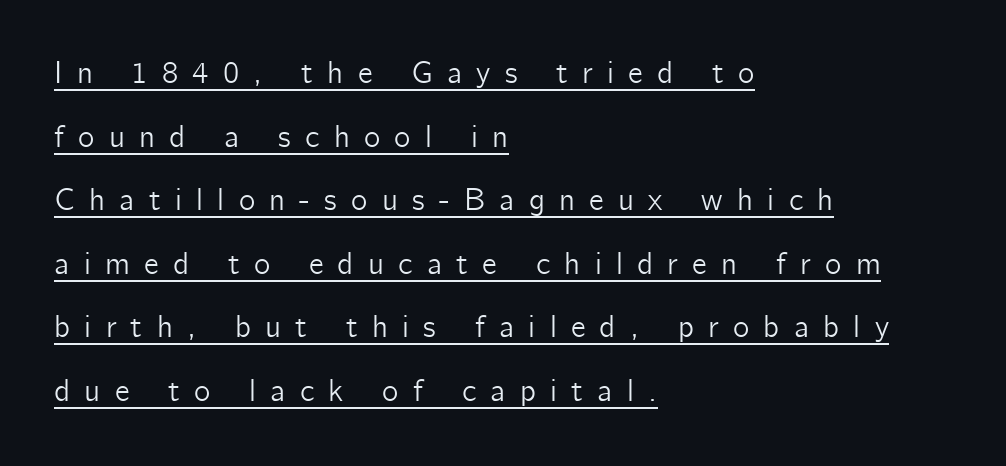
How are the letters spaced? Widely, with obvious added tracking. Horizontally, the lines are justified to the leading edge only. When letters stand straight like this, we call the style roman or upright. Nope, no serifs anywhere on these letters. Is there much room between lines? Yes — plenty of vertical air separates them.
